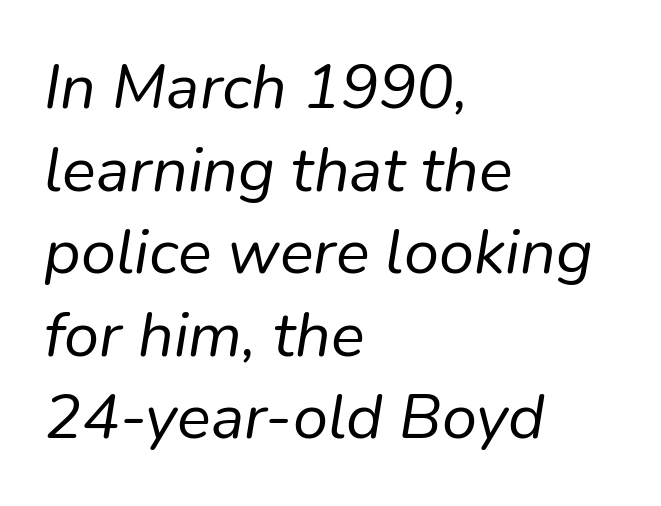
Q: Is the text bold? A: No.
Q: Is the text italic (slanted)? A: Yes, it leans right by about 9 degrees.
Q: Is the text underlined? A: No.
Q: How is the paragraph aligned? A: Left-aligned.
Q: Is the spacing between letters normal or unusually wide? A: Normal.
Q: Is the spacing between lines tight, normal or loose? A: Normal.
Q: Width (condensed, normal, or wide)? A: Normal.
Q: Stroke contrast? A: Low.
Q: x-height? A: Medium.
Q: Monospaced? A: No.
